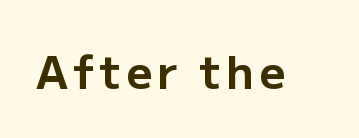
The image shows 45 px bold sans-serif type, upright; set not underlined; low stroke contrast and a medium x-height.
